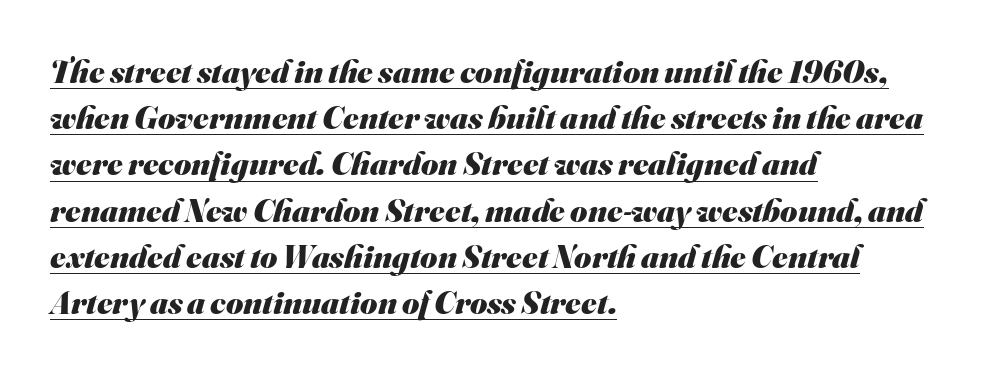
The image shows 33 px heavy sans-serif type; set left-aligned, normal line spacing (1.4x), normal letter spacing, underlined; medium stroke contrast and a small x-height.
